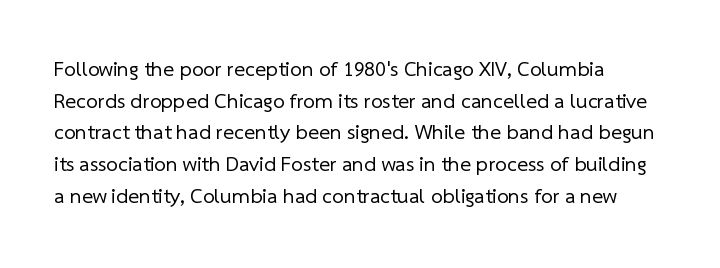
{"bold": "no", "underline": "no", "align": "left", "line_spacing": "normal", "line_spacing_ratio": 1.51, "letter_spacing": "normal", "letter_spacing_em": 0.0, "glyph_px": 21}
